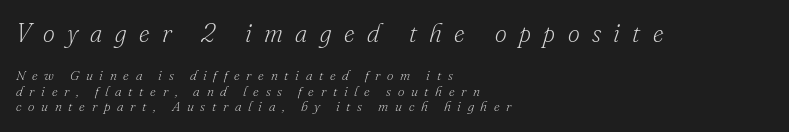
The passage shown begins with its larger block and ends with its smaller one. How are the letters spaced? Widely, with obvious added tracking. Clear beneath every line of the passage. Characters are canted at an angle relative to the baseline's perpendicular.
